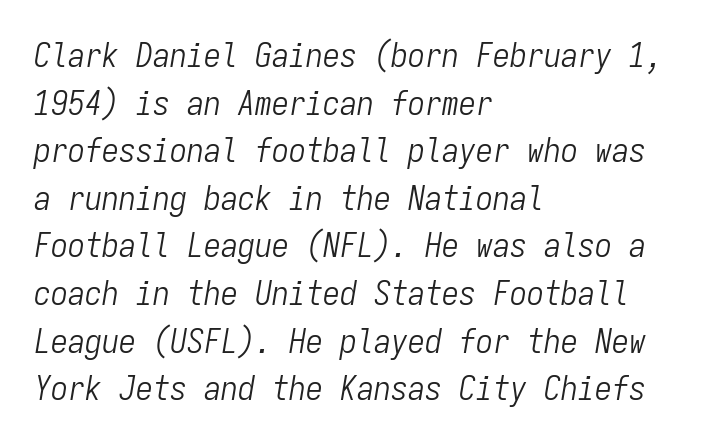
{"italic": "yes", "lean": "right", "slant_degrees": 9, "bold": "no", "weight": "light", "width": "condensed", "stroke_contrast": "low", "x_height": "medium", "monospaced": "yes", "underline": "no", "align": "left", "line_spacing": "normal", "line_spacing_ratio": 1.4, "letter_spacing": "normal", "letter_spacing_em": 0.0, "glyph_px": 34}
